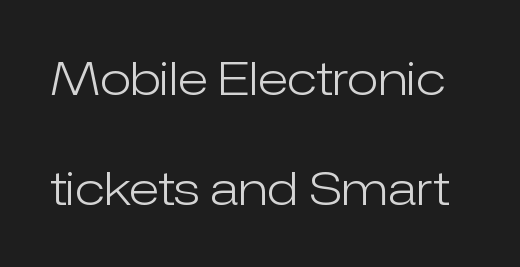
{"serif": "no", "italic": "no", "bold": "no", "weight": "light", "width": "normal", "stroke_contrast": "low", "x_height": "medium", "monospaced": "no", "underline": "no", "line_spacing": "loose", "line_spacing_ratio": 2.4, "letter_spacing": "normal", "letter_spacing_em": 0.0, "glyph_px": 46}
